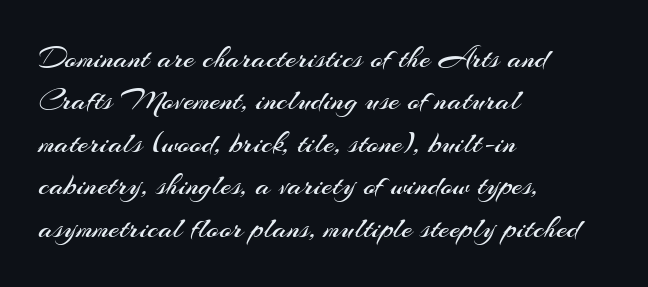
The font is comparable to plain body text, perhaps lighter. This sample uses a sans-serif face. Horizontal bands of white between lines are of average thickness. Type without underlining.
